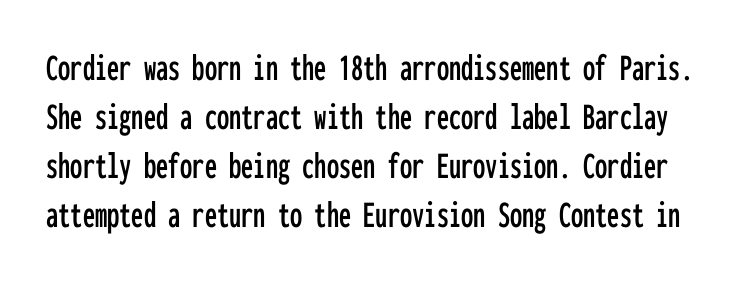
Q: Is the text italic (slanted)? A: No, it is upright.
Q: Is the typeface a serif or a sans-serif typeface? A: Sans-serif.
Q: Is the text underlined? A: No.
Q: Is the spacing between letters normal or unusually wide? A: Normal.
Q: Is the spacing between lines tight, normal or loose? A: Normal.
Q: Width (condensed, normal, or wide)? A: Condensed.
Q: Stroke contrast? A: Low.
Q: x-height? A: Medium.
Q: Monospaced? A: Yes.
